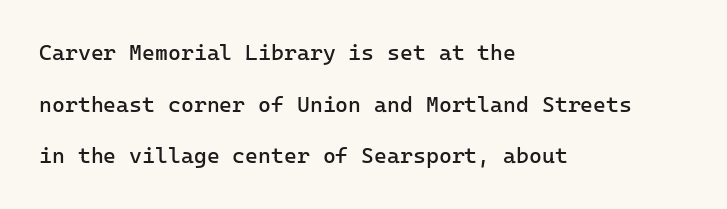
{"italic": "no", "bold": "no", "underline": "no", "align": "left", "line_spacing": "loose", "line_spacing_ratio": 2.35, "letter_spacing": "normal", "letter_spacing_em": 0.0, "glyph_px": 22}
